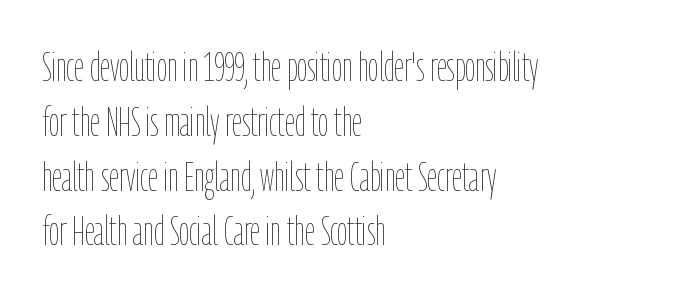
{"italic": "no", "bold": "no", "weight": "thin", "width": "condensed", "stroke_contrast": "low", "x_height": "medium", "monospaced": "no", "underline": "no", "align": "left", "line_spacing": "normal", "line_spacing_ratio": 1.37, "letter_spacing": "normal", "letter_spacing_em": 0.0, "glyph_px": 40}
